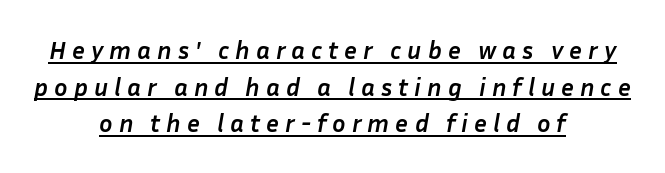
{"italic": "yes", "lean": "right", "slant_degrees": 10, "bold": "yes", "underline": "yes", "align": "center", "line_spacing": "normal", "line_spacing_ratio": 1.47, "letter_spacing": "wide", "letter_spacing_em": 0.24, "glyph_px": 25}
